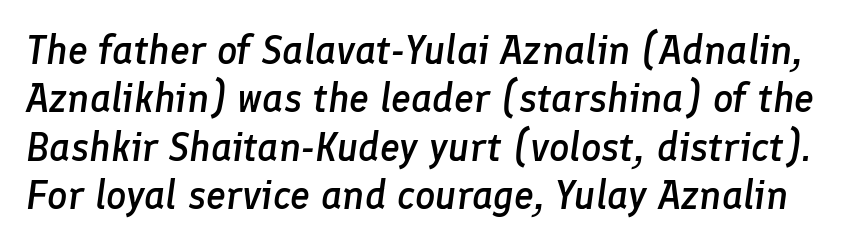
Q: Is the text bold? A: Semi-bold.
Q: Is the text italic (slanted)? A: Yes, it leans right by about 8 degrees.
Q: Is the text underlined? A: No.
Q: Is the spacing between letters normal or unusually wide? A: Normal.
Q: Width (condensed, normal, or wide)? A: Normal.
Q: Stroke contrast? A: Low.
Q: x-height? A: Medium.
Q: Monospaced? A: No.
